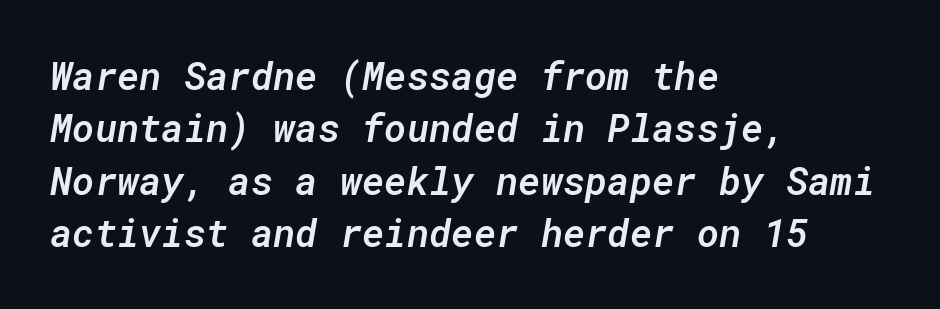
Stems and bowls a touch heavier than normal — semibold. Descender tails drop into unmarked territory. Letter spacing: default. Where is the straight margin? On the left. How would I describe the line gaps? Plain and ordinary. An italicized treatment has been applied to the whole sample.
